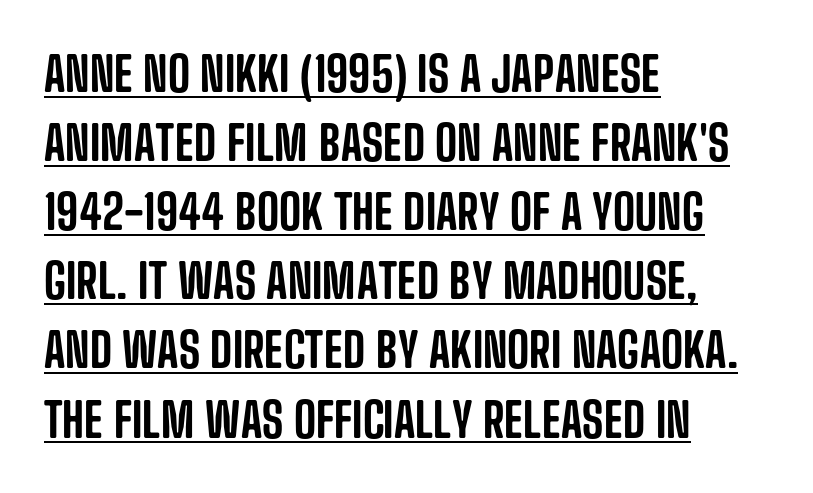
The image shows 48 px condensed sans-serif type, upright; set left-aligned, normal line spacing (1.44x), normal letter spacing, underlined; low stroke contrast and a large x-height.
